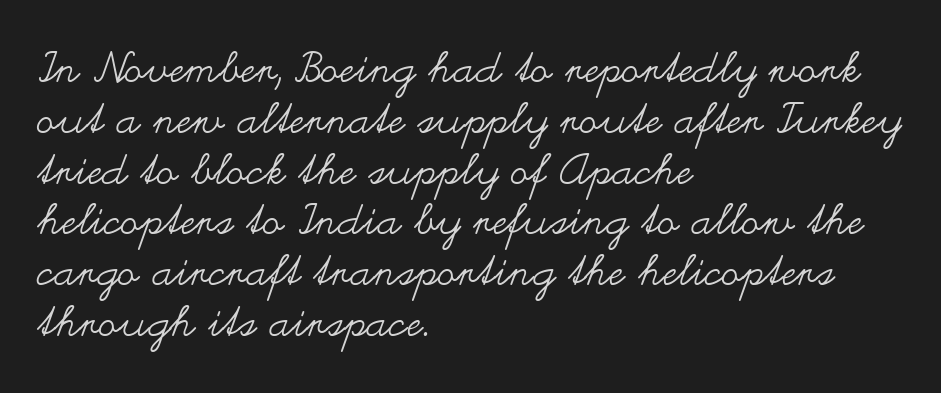
The rendering anchors every line to the left-hand side. Proportional: the letters do not fall into vertical columns. In terms of letterspacing, this is plain default setting. Weight: not bold — regular or lighter. The passage shown is not underscored anywhere.
